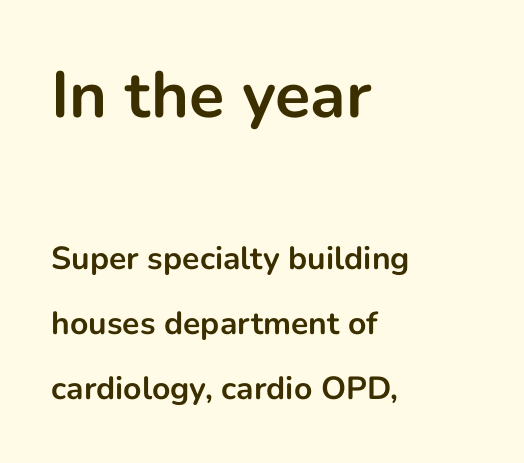
Q: Is the text bold? A: Yes.
Q: Is the text italic (slanted)? A: No, it is upright.
Q: Is the typeface a serif or a sans-serif typeface? A: Sans-serif.
Q: Is the text underlined? A: No.
Q: How is the paragraph aligned? A: Left-aligned.
Q: Is the spacing between letters normal or unusually wide? A: Normal.
Q: Is the spacing between lines tight, normal or loose? A: Loose.
Q: Which block of text is set in a larger size, the first (top) or the second (bottom)? A: The first (top) one.
Q: Width (condensed, normal, or wide)? A: Normal.
Q: Stroke contrast? A: Low.
Q: x-height? A: Medium.
Q: Monospaced? A: No.
